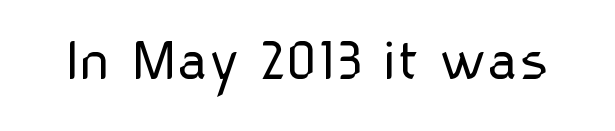
Type without underlining. Stem width sits at or under what a default text font uses. Think of a printed novel: that variable character pitch is what you see here. This is sans-serif lettering, the kind often seen on screens and signage.
